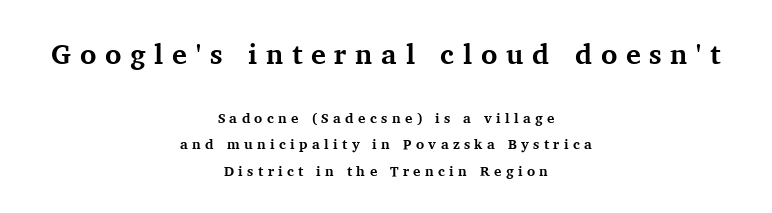
{"serif": "yes", "italic": "no", "bold": "yes", "weight": "bold", "width": "normal", "stroke_contrast": "medium", "x_height": "medium", "monospaced": "no", "underline": "no", "align": "center", "line_spacing": "loose", "line_spacing_ratio": 1.9, "letter_spacing": "wide", "letter_spacing_em": 0.31, "larger_block": "first", "size_ratio": 2.0, "glyph_px": 28}
